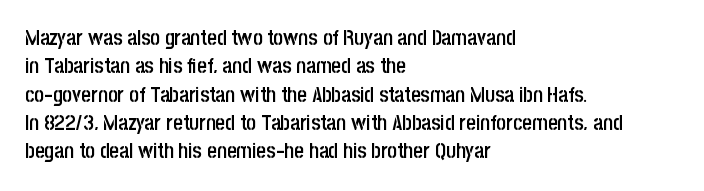
The lines are quadded left. Quick note: not italic, upright. Heft: intermediate — a semibold. Letter spacing: default. Each row of text sits above clean, open space.
